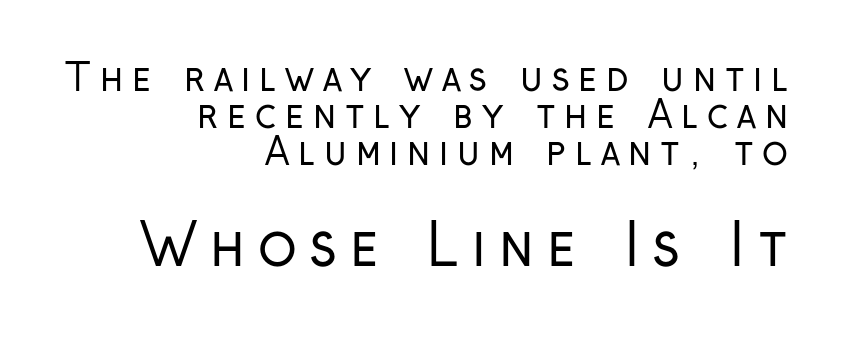
The image shows 57 px regular-weight, condensed sans-serif type, upright; set right-aligned, tight line spacing (0.97x), unusually wide letter spacing (+0.23 em), not underlined; the second (bottom) block is 1.5x larger; low stroke contrast and a medium x-height.
